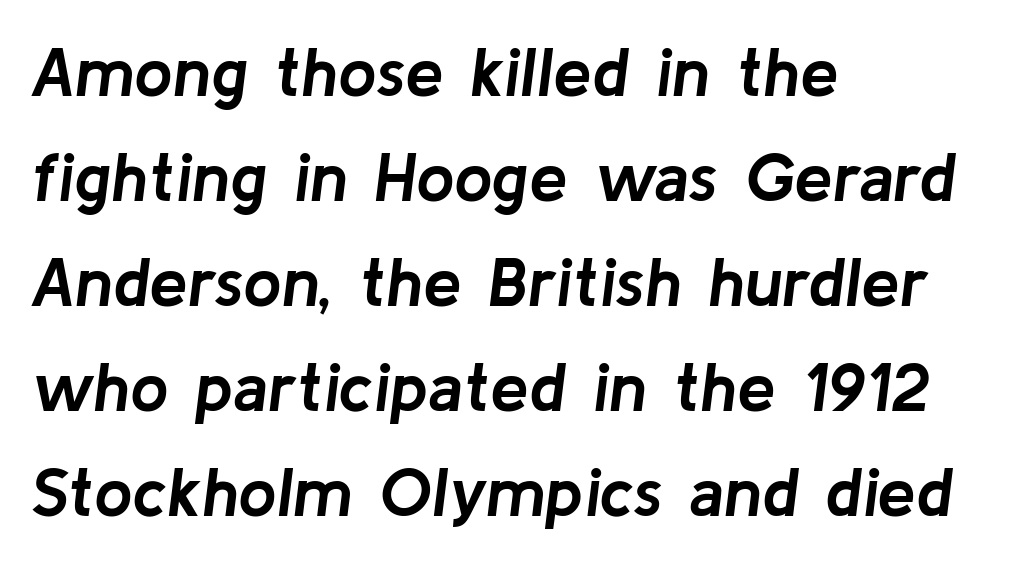
Q: Is the text bold? A: Yes.
Q: Is the text italic (slanted)? A: Yes, it leans right by about 8 degrees.
Q: Is the text underlined? A: No.
Q: How is the paragraph aligned? A: Left-aligned.
Q: Is the spacing between letters normal or unusually wide? A: Normal.
Q: Is the spacing between lines tight, normal or loose? A: Normal.
Q: Width (condensed, normal, or wide)? A: Normal.
Q: Stroke contrast? A: Low.
Q: x-height? A: Medium.
Q: Monospaced? A: No.
